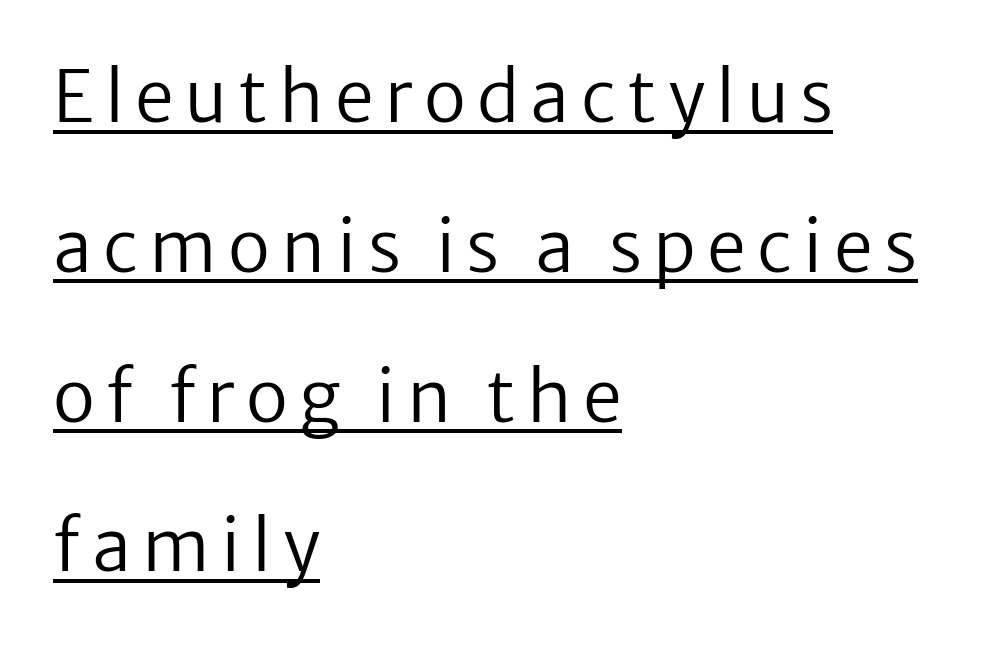
Every stem runs plumb, perpendicular to the baseline. Interline gaps are noticeably wide in this sample. You could not count columns in this text — the font is proportionally spaced. Leftover space on each line is placed entirely after the last word. The face used here appears with an underline applied. Each stroke keeps to a modest, everyday thickness or less.
